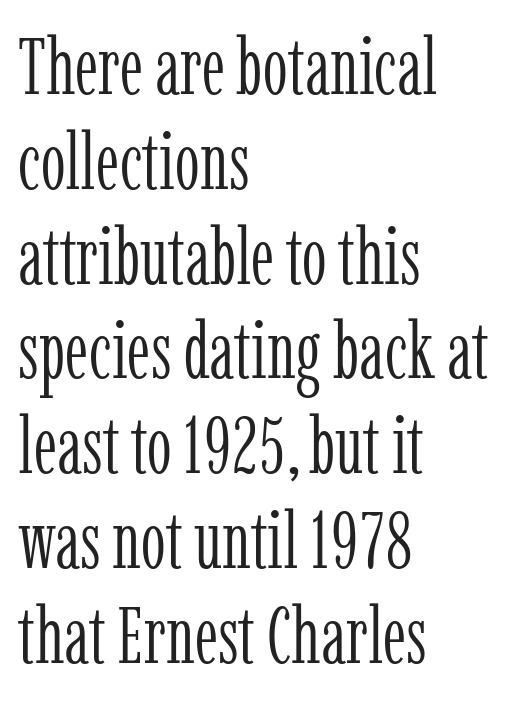
The image shows 79 px light, condensed serif type, upright; set left-aligned, line spacing 1.2x, normal letter spacing, not underlined; low stroke contrast and a medium x-height.
